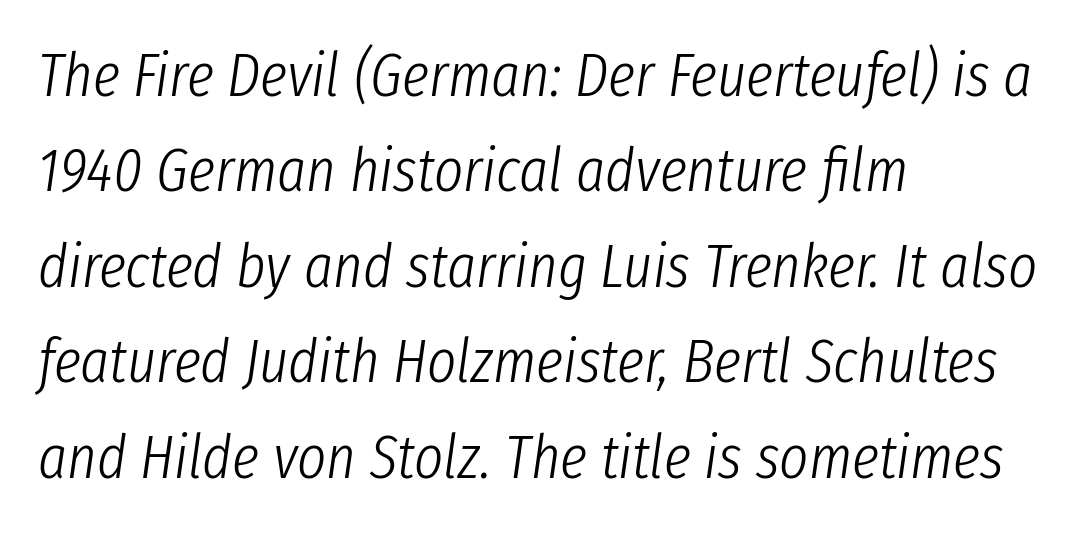
The image shows 62 px light, condensed type, italic (leaning right); set left-aligned, normal line spacing (1.54x), normal letter spacing, not underlined; low stroke contrast and a medium x-height.
